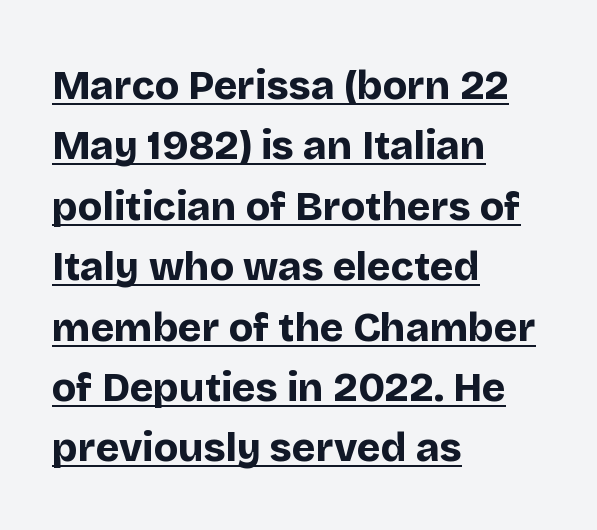
{"serif": "no", "italic": "no", "bold": "yes", "weight": "bold", "width": "normal", "stroke_contrast": "low", "x_height": "large", "monospaced": "no", "underline": "yes", "align": "left", "line_spacing": "normal", "line_spacing_ratio": 1.51, "letter_spacing": "normal", "letter_spacing_em": 0.0, "glyph_px": 40}
